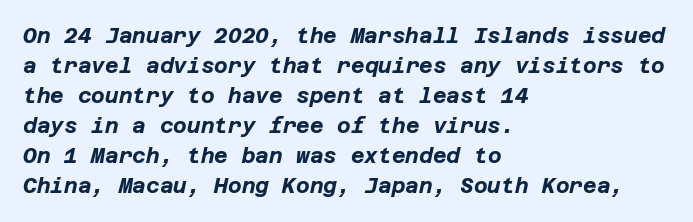
{"italic": "yes", "lean": "right", "slant_degrees": 12, "bold": "yes", "underline": "no", "align": "left", "line_spacing": "normal", "line_spacing_ratio": 1.43, "letter_spacing": "normal", "letter_spacing_em": 0.0, "glyph_px": 21}
